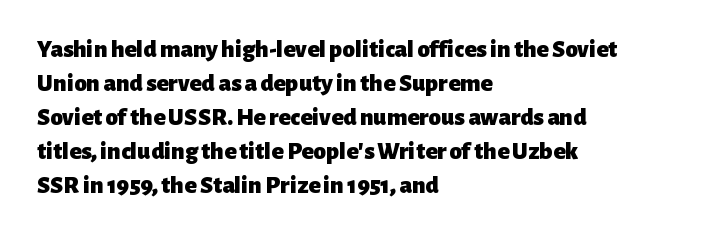
Q: Is the text bold? A: Yes.
Q: Is the text italic (slanted)? A: No, it is upright.
Q: Is the text underlined? A: No.
Q: How is the paragraph aligned? A: Left-aligned.
Q: Is the spacing between letters normal or unusually wide? A: Normal.
Q: Is the spacing between lines tight, normal or loose? A: Normal.
